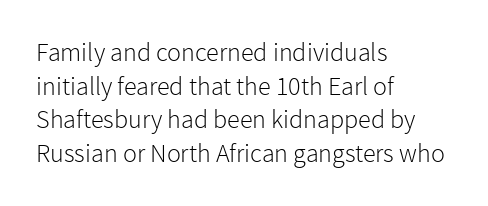
{"italic": "no", "bold": "no", "underline": "no", "align": "left", "line_spacing": "normal", "line_spacing_ratio": 1.29, "letter_spacing": "normal", "letter_spacing_em": 0.0, "glyph_px": 26}
